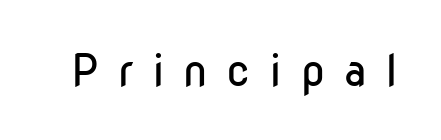
Q: Is the text bold? A: No.
Q: Is the text italic (slanted)? A: No, it is upright.
Q: Is the typeface a serif or a sans-serif typeface? A: Sans-serif.
Q: Is the text underlined? A: No.
Q: Is the spacing between letters normal or unusually wide? A: Unusually wide.
Q: Width (condensed, normal, or wide)? A: Condensed.
Q: Stroke contrast? A: Low.
Q: x-height? A: Medium.
Q: Monospaced? A: No.
